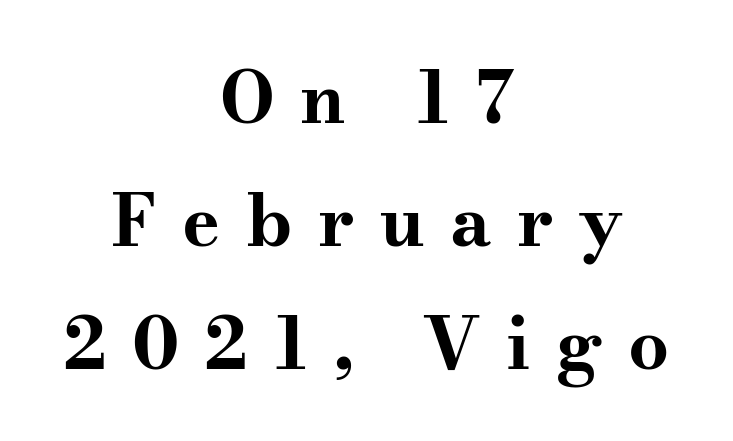
Note: serifs present on the glyphs. As a designer I'd log this as weight 700, bold. The letters stand upright; this is a roman face. In terms of letterspacing, this is a distinctly airy, spread setting. Underline: absent. These lines are rendered in a variable-pitch font.
